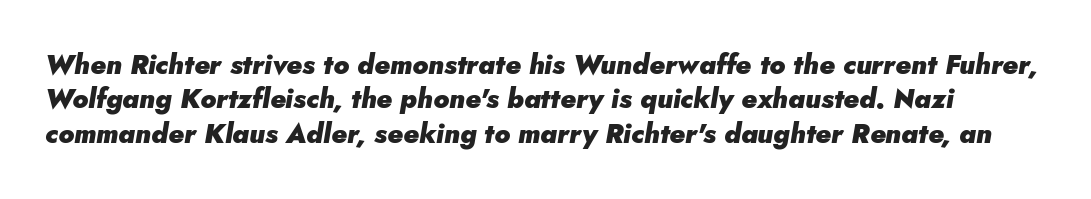
Q: Is the text bold? A: Yes.
Q: Is the text italic (slanted)? A: Yes, it leans right by about 5 degrees.
Q: Is the text underlined? A: No.
Q: Is the spacing between letters normal or unusually wide? A: Normal.
Q: Is the spacing between lines tight, normal or loose? A: Normal.
